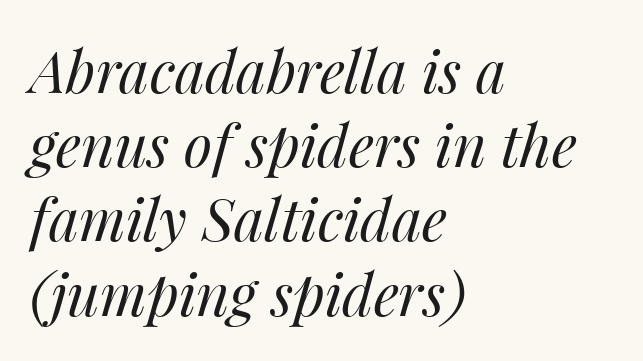
{"italic": "yes", "lean": "right", "slant_degrees": 14, "bold": "no", "weight": "regular", "width": "normal", "stroke_contrast": "medium", "x_height": "medium", "monospaced": "no", "underline": "no", "align": "left", "line_spacing": "normal", "line_spacing_ratio": 1.28, "letter_spacing": "normal", "letter_spacing_em": 0.0, "glyph_px": 58}
